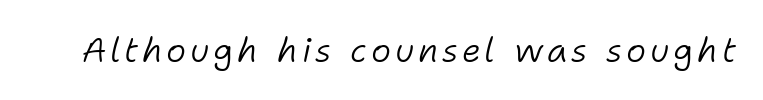
Think of a printed novel: that variable character pitch is what you see here. Characters are canted at an angle relative to the baseline's perpendicular. The foot of each line stays bare and open. The font is comparable to plain body text, perhaps lighter.
